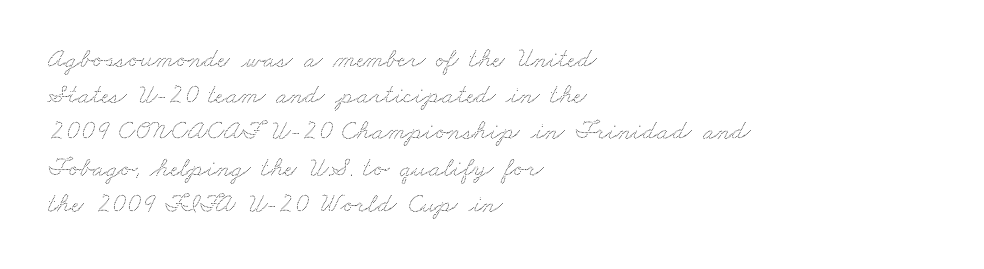
Is the block centered? No — it sits flush against the left margin. Regular leading. Any mark beneath the type? The region is blank. Between one letter and the next there's only the usual sliver of space.
